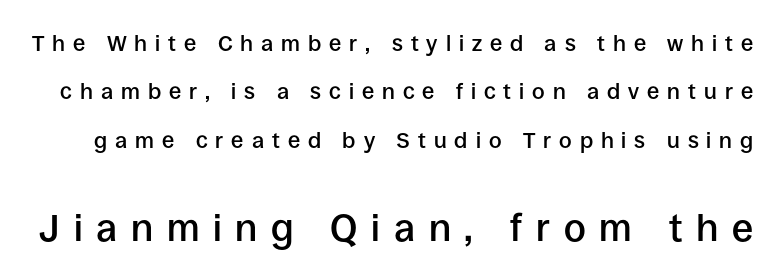
The image shows 38 px semibold sans-serif type, upright; set loose line spacing (2.2x), unusually wide letter spacing (+0.36 em), not underlined; the second (bottom) block is 1.73x larger; low stroke contrast and a large x-height.
